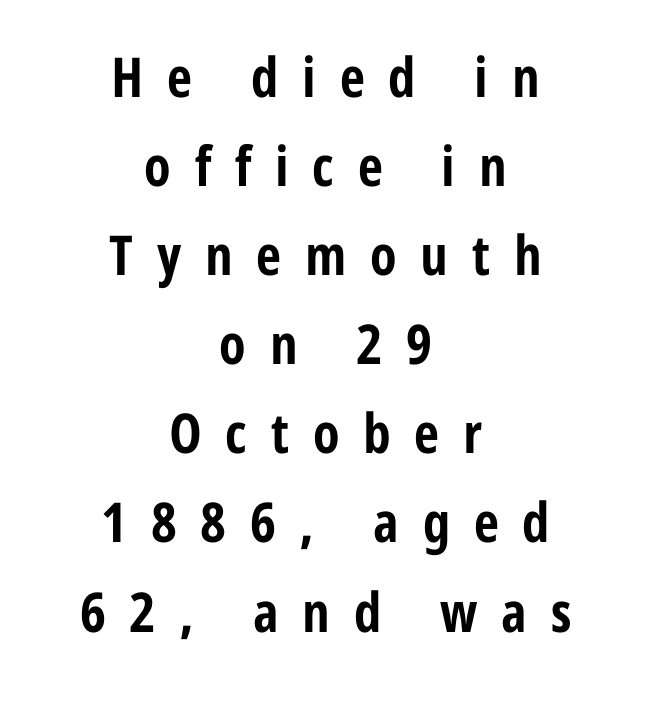
Q: Is the text bold? A: Yes.
Q: Is the text italic (slanted)? A: No, it is upright.
Q: Is the typeface a serif or a sans-serif typeface? A: Sans-serif.
Q: Is the text underlined? A: No.
Q: How is the paragraph aligned? A: Centered.
Q: Is the spacing between letters normal or unusually wide? A: Unusually wide.
Q: Is the spacing between lines tight, normal or loose? A: Normal.
Q: Width (condensed, normal, or wide)? A: Condensed.
Q: Stroke contrast? A: Low.
Q: x-height? A: Medium.
Q: Monospaced? A: No.
